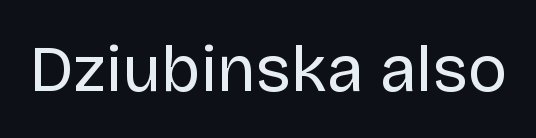
A light-to-regular cut is what we see here. The face used here is a sans, in the tradition of grotesques and geometrics. The type is set solid horizontally, with unmodified tracking. The zone under the glyphs is completely vacant. In terms of posture, this sample is upright. Think of a printed novel: that variable character pitch is what you see here.
